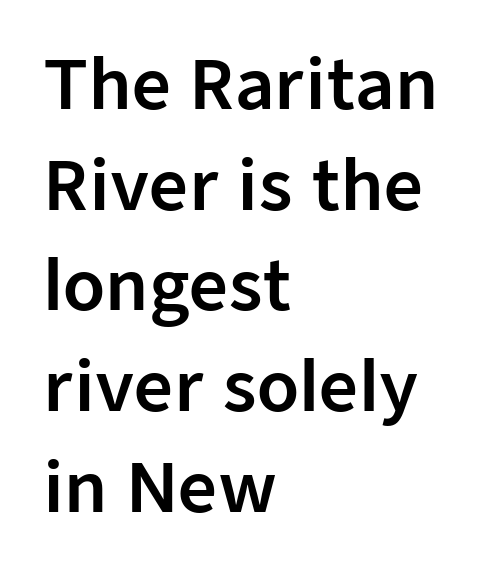
Q: Is the text italic (slanted)? A: No, it is upright.
Q: Is the typeface a serif or a sans-serif typeface? A: Sans-serif.
Q: Is the text underlined? A: No.
Q: How is the paragraph aligned? A: Left-aligned.
Q: Is the spacing between letters normal or unusually wide? A: Normal.
Q: Is the spacing between lines tight, normal or loose? A: Normal.
Q: Width (condensed, normal, or wide)? A: Normal.
Q: Stroke contrast? A: Low.
Q: x-height? A: Medium.
Q: Monospaced? A: No.
